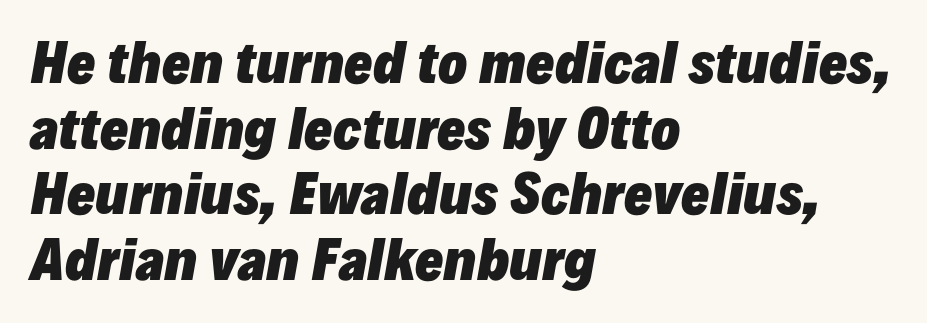
Q: Is the text bold? A: Yes.
Q: Is the text italic (slanted)? A: Yes, it leans right by about 10 degrees.
Q: Is the text underlined? A: No.
Q: How is the paragraph aligned? A: Left-aligned.
Q: Is the spacing between letters normal or unusually wide? A: Normal.
Q: Width (condensed, normal, or wide)? A: Normal.
Q: Stroke contrast? A: Low.
Q: x-height? A: Medium.
Q: Monospaced? A: No.
